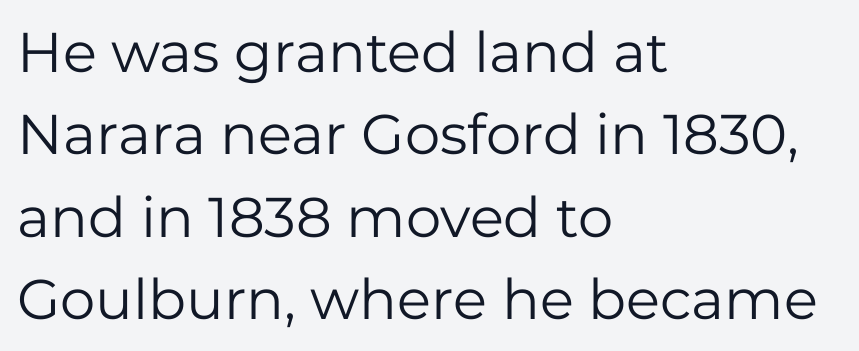
The image shows 56 px regular-weight sans-serif type, upright; set left-aligned, normal line spacing (1.47x), normal letter spacing, not underlined; low stroke contrast and a medium x-height.
